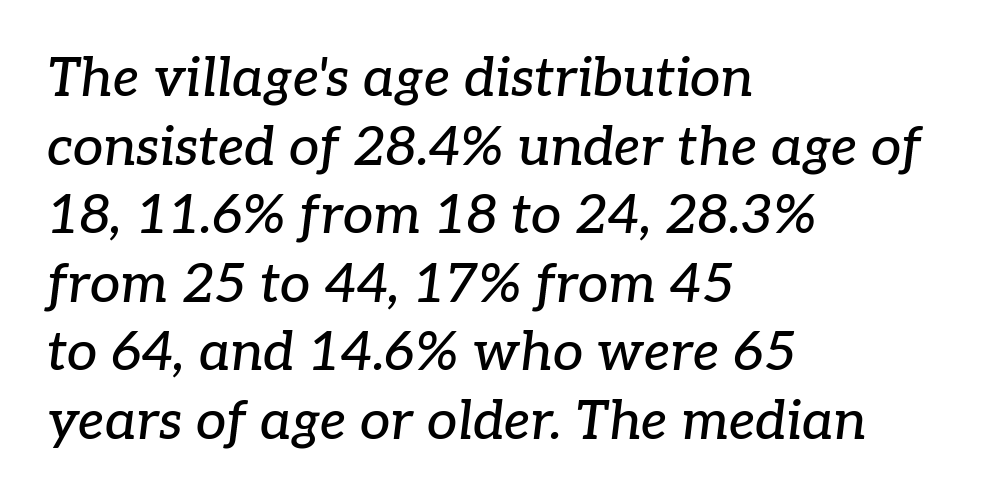
The image shows 54 px serif type, italic (leaning right); set left-aligned, normal line spacing (1.27x), normal letter spacing, not underlined; low stroke contrast and a medium x-height.
